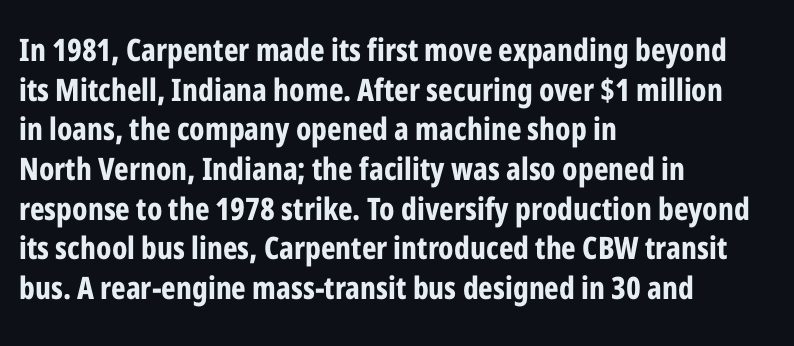
Decoration check: the copy has no underline. The line-height multiplier appears to be the usual default. Nobody touched the tracking dial on this one. Is this a fixed-width face? No — the glyphs have proportional, varying widths.
